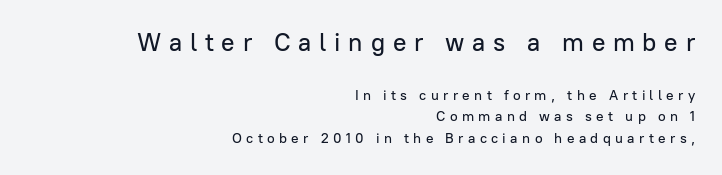
Q: Is the text italic (slanted)? A: No, it is upright.
Q: Is the text underlined? A: No.
Q: How is the paragraph aligned? A: Right-aligned.
Q: Is the spacing between letters normal or unusually wide? A: Unusually wide.
Q: Is the spacing between lines tight, normal or loose? A: Normal.
Q: Which block of text is set in a larger size, the first (top) or the second (bottom)? A: The first (top) one.
